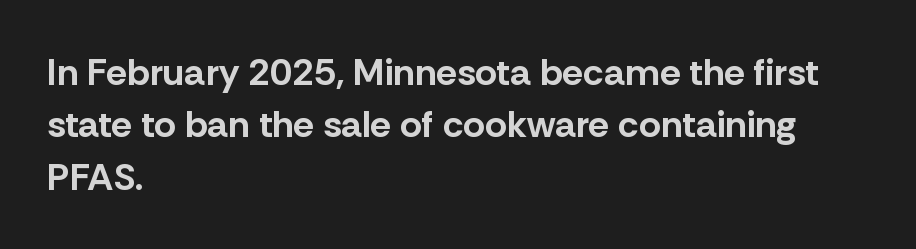
Q: Is the text bold? A: Yes.
Q: Is the text italic (slanted)? A: No, it is upright.
Q: Is the typeface a serif or a sans-serif typeface? A: Sans-serif.
Q: Is the text underlined? A: No.
Q: How is the paragraph aligned? A: Left-aligned.
Q: Is the spacing between letters normal or unusually wide? A: Normal.
Q: Is the spacing between lines tight, normal or loose? A: Normal.
Q: Width (condensed, normal, or wide)? A: Normal.
Q: Stroke contrast? A: Low.
Q: x-height? A: Medium.
Q: Monospaced? A: No.
